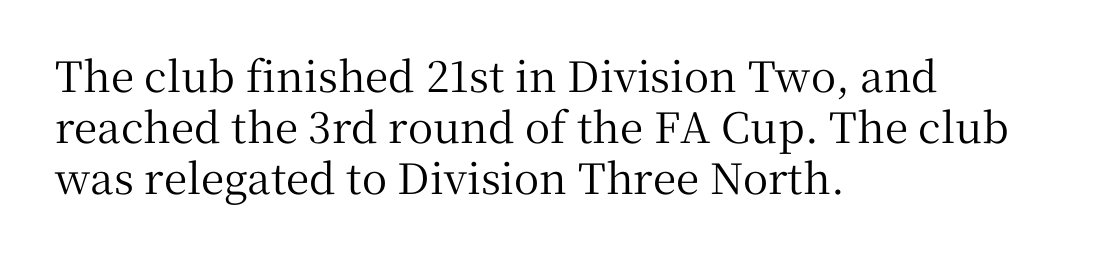
Check under the words: just untouched page. This is the regular roman posture of the typeface. A classic flush-left, rag-right setting is used for this passage. Is this a fixed-width face? No — the glyphs have proportional, varying widths. Little horizontal feet cap the strokes, marking this as serif type.
